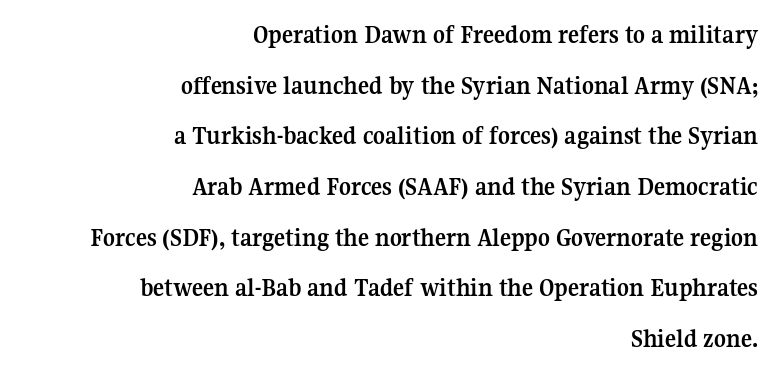
{"italic": "no", "bold": "yes", "underline": "no", "align": "right", "line_spacing": "loose", "line_spacing_ratio": 1.95, "letter_spacing": "normal", "letter_spacing_em": 0.0, "glyph_px": 26}
